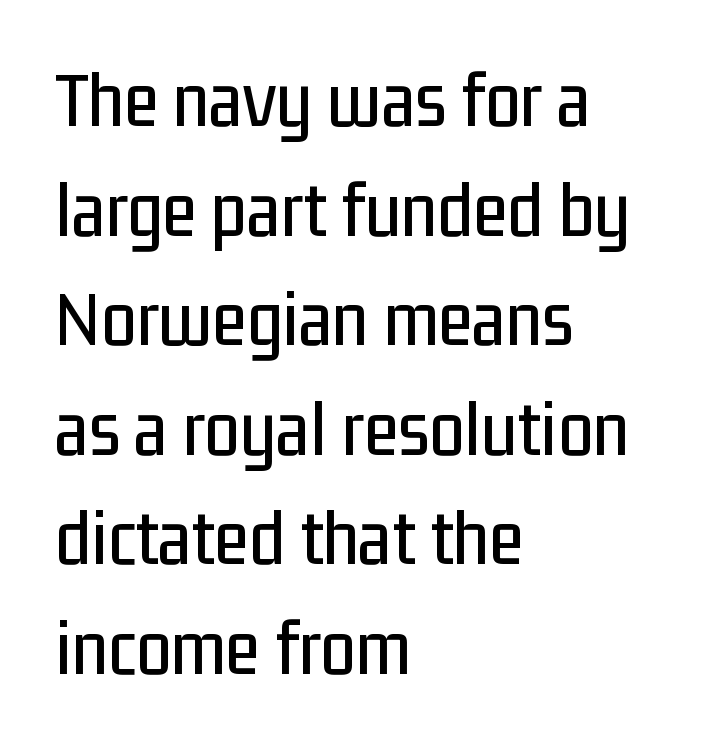
Do the characters align in a grid? No, the font is proportional. In CSS terms this would be text-align: left. Characters remain perfectly vertical along every line. Each word holds together tightly as a unit, with standard inter-letter gaps. Has an underline been added? It has not. Nothing sits at the stroke ends, so this counts as sans-serif.
